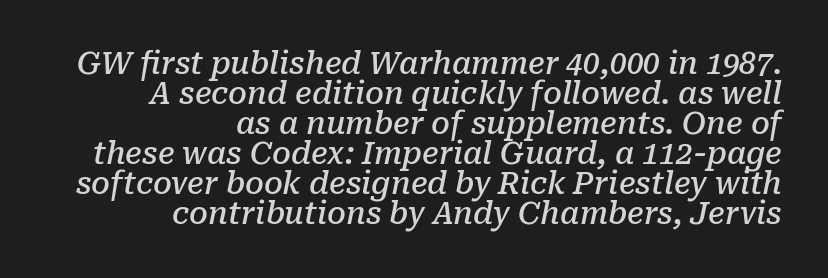
The image shows 30 px semibold serif type, italic (leaning right); set right-aligned, tight line spacing (1.0x), normal letter spacing, not underlined; low stroke contrast and a medium x-height.
